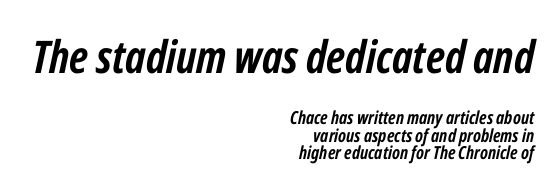
{"italic": "yes", "lean": "right", "slant_degrees": 12, "bold": "yes", "weight": "semibold", "width": "condensed", "stroke_contrast": "low", "x_height": "medium", "monospaced": "no", "underline": "no", "align": "right", "line_spacing": "tight", "line_spacing_ratio": 0.98, "letter_spacing": "normal", "letter_spacing_em": 0.0, "larger_block": "first", "size_ratio": 2.5, "glyph_px": 45}
